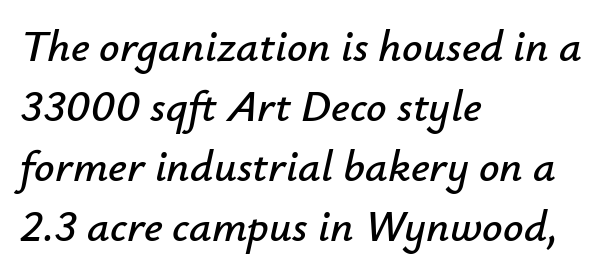
Q: Is the text italic (slanted)? A: Yes, it leans right by about 12 degrees.
Q: Is the text underlined? A: No.
Q: How is the paragraph aligned? A: Left-aligned.
Q: Is the spacing between letters normal or unusually wide? A: Normal.
Q: Is the spacing between lines tight, normal or loose? A: Normal.
Q: Width (condensed, normal, or wide)? A: Normal.
Q: Stroke contrast? A: Low.
Q: x-height? A: Small.
Q: Monospaced? A: No.
